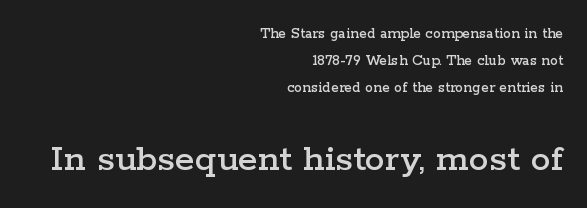
This is serif lettering, the kind often seen in printed books. Each letter keeps its own natural width here, so spacing adapts to shape. Every stem runs plumb, perpendicular to the baseline. Descender tails drop into unmarked territory. The gaps between neighbouring characters are ordinary and unremarkable. The lines sit at an ordinary, default distance from one another.
